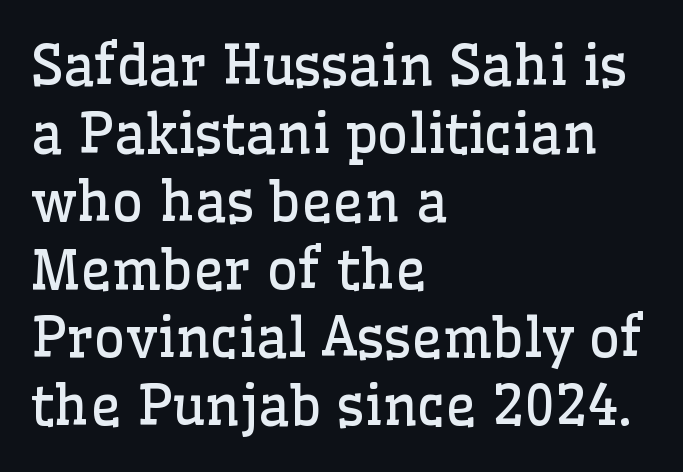
{"serif": "yes", "italic": "no", "bold": "no", "weight": "regular", "width": "normal", "stroke_contrast": "low", "x_height": "medium", "monospaced": "no", "underline": "no", "align": "left", "line_spacing": "normal", "line_spacing_ratio": 1.26, "letter_spacing": "normal", "letter_spacing_em": 0.0, "glyph_px": 54}
